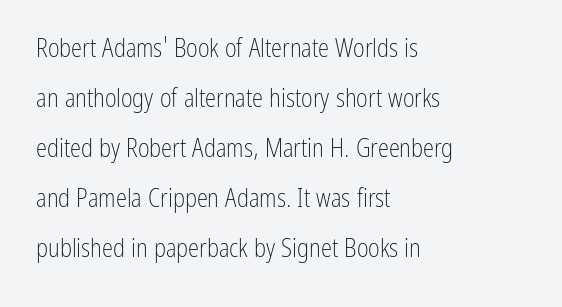
Q: Is the text bold? A: No.
Q: Is the text italic (slanted)? A: No, it is upright.
Q: Is the text underlined? A: No.
Q: How is the paragraph aligned? A: Left-aligned.
Q: Is the spacing between letters normal or unusually wide? A: Normal.
Q: Is the spacing between lines tight, normal or loose? A: Loose.
